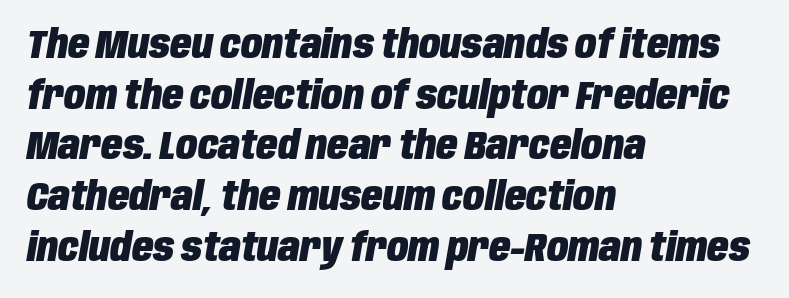
The line-height multiplier appears to be the usual default. These lines keep a tight, regular rhythm from letter to letter. Compared with an ordinary text face, these strokes are far heavier — a full bold. Does the lettering tilt? It does — this is italic. The lines are quadded left.
